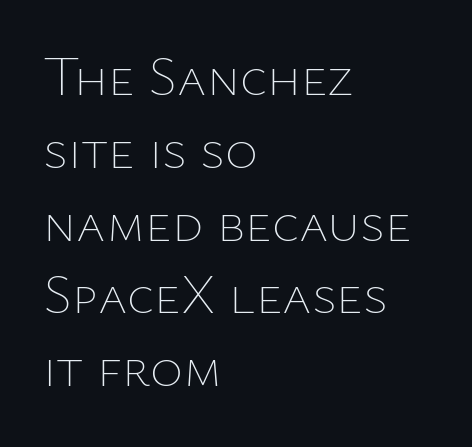
The image shows 56 px thin type, upright; set left-aligned, normal line spacing (1.3x), normal letter spacing, not underlined; low stroke contrast and a medium x-height.
